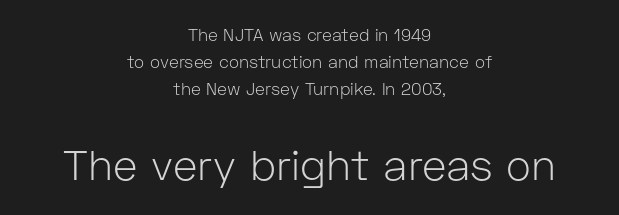
Q: Is the text bold? A: No.
Q: Is the text italic (slanted)? A: No, it is upright.
Q: Is the typeface a serif or a sans-serif typeface? A: Sans-serif.
Q: Is the text underlined? A: No.
Q: How is the paragraph aligned? A: Centered.
Q: Is the spacing between letters normal or unusually wide? A: Normal.
Q: Is the spacing between lines tight, normal or loose? A: Normal.
Q: Which block of text is set in a larger size, the first (top) or the second (bottom)? A: The second (bottom) one.
Q: Width (condensed, normal, or wide)? A: Normal.
Q: Stroke contrast? A: Low.
Q: x-height? A: Medium.
Q: Monospaced? A: No.
